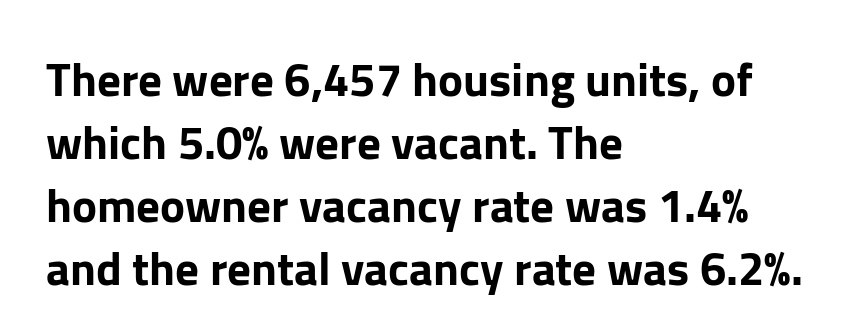
Q: Is the text italic (slanted)? A: No, it is upright.
Q: Is the typeface a serif or a sans-serif typeface? A: Sans-serif.
Q: Is the text underlined? A: No.
Q: How is the paragraph aligned? A: Left-aligned.
Q: Is the spacing between letters normal or unusually wide? A: Normal.
Q: Is the spacing between lines tight, normal or loose? A: Normal.
Q: Width (condensed, normal, or wide)? A: Normal.
Q: Stroke contrast? A: Low.
Q: x-height? A: Medium.
Q: Monospaced? A: No.
